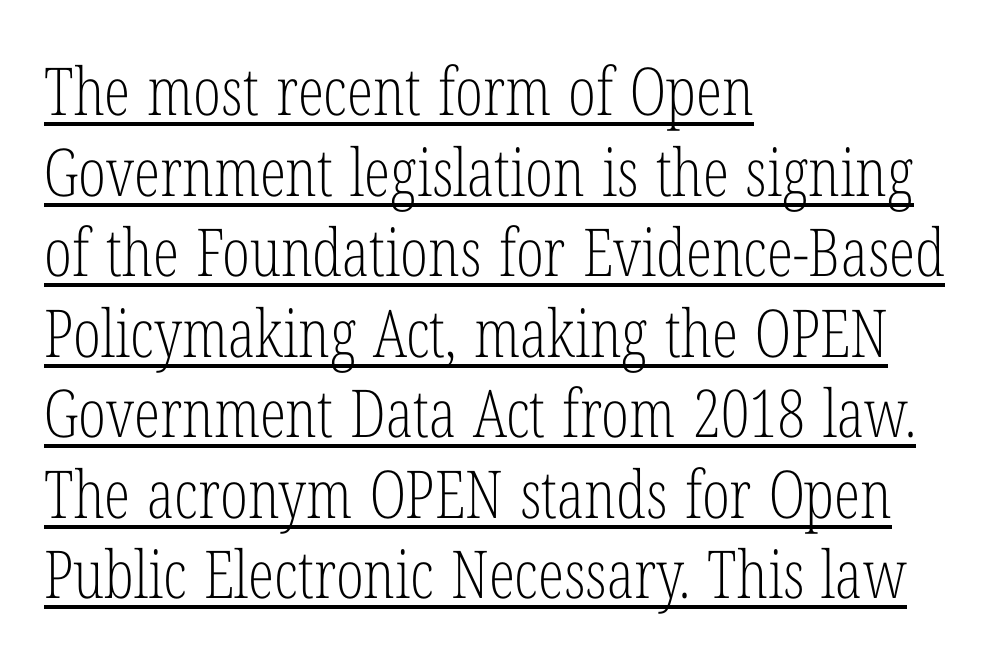
{"serif": "yes", "italic": "no", "bold": "no", "weight": "light", "width": "condensed", "stroke_contrast": "low", "x_height": "medium", "monospaced": "no", "underline": "yes", "align": "left", "line_spacing_ratio": 1.22, "letter_spacing": "normal", "letter_spacing_em": 0.0, "glyph_px": 66}
